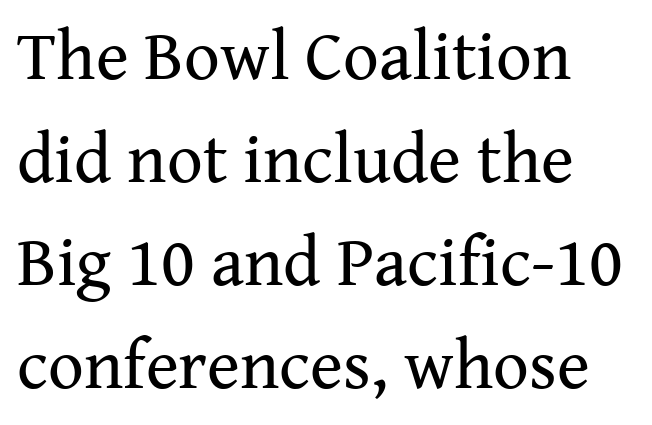
The image shows 70 px regular-weight serif type, upright; set left-aligned, normal line spacing (1.47x), normal letter spacing, not underlined; medium stroke contrast and a medium x-height.
